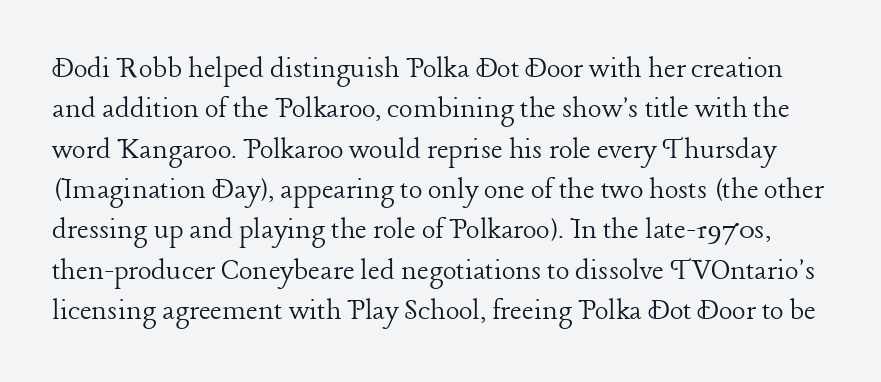
Quick note: not italic, upright. Between one letter and the next there's only the usual sliver of space. The leading is moderate, giving the passage an even texture. Is the stroke heavy? The answer is a plain regular-or-lighter. Any mark beneath the type? The region is blank. A typesetter would call this proportional, since set widths differ per character.
